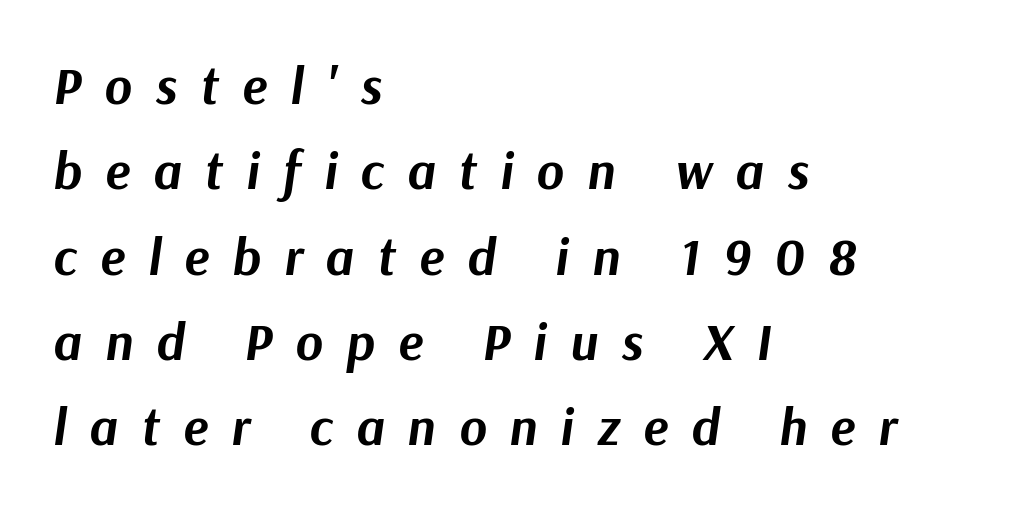
{"italic": "yes", "lean": "right", "slant_degrees": 9, "bold": "yes", "weight": "bold", "width": "normal", "stroke_contrast": "medium", "x_height": "medium", "monospaced": "no", "underline": "no", "align": "left", "line_spacing": "normal", "line_spacing_ratio": 1.64, "letter_spacing": "wide", "letter_spacing_em": 0.45, "glyph_px": 52}
